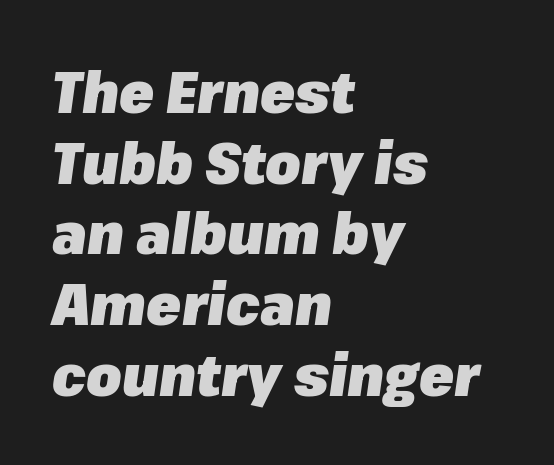
The image shows 57 px heavy type, italic (leaning right); set left-aligned, line spacing 1.24x, normal letter spacing, not underlined; low stroke contrast and a medium x-height.
